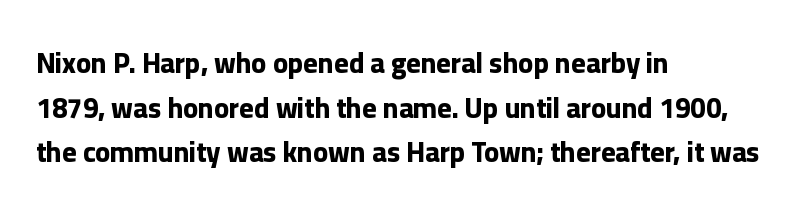
The image shows 28 px bold sans-serif type, upright; set left-aligned, normal line spacing (1.59x), normal letter spacing, not underlined; low stroke contrast and a medium x-height.
